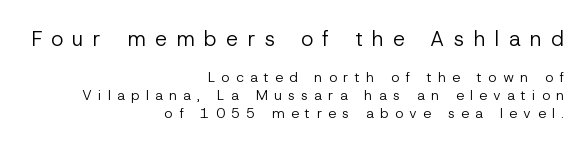
Q: Is the text bold? A: No.
Q: Is the text italic (slanted)? A: No, it is upright.
Q: Is the text underlined? A: No.
Q: How is the paragraph aligned? A: Right-aligned.
Q: Is the spacing between letters normal or unusually wide? A: Unusually wide.
Q: Is the spacing between lines tight, normal or loose? A: Normal.
Q: Which block of text is set in a larger size, the first (top) or the second (bottom)? A: The first (top) one.
